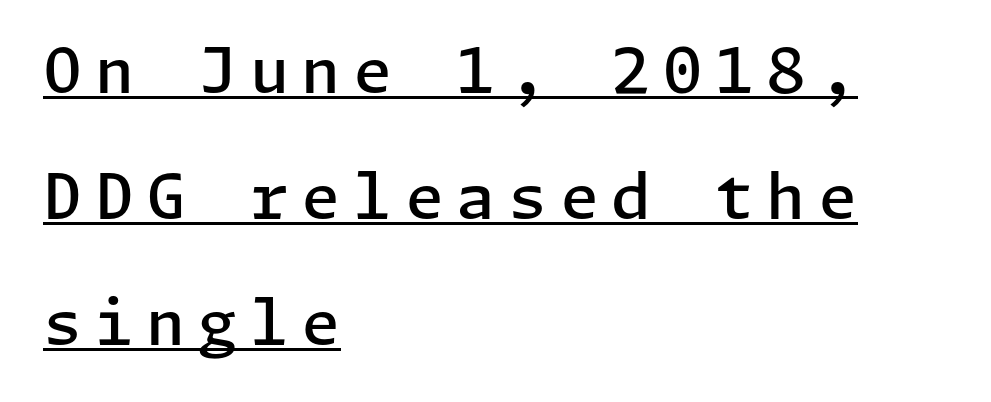
Q: Is the text bold? A: Semi-bold.
Q: Is the text italic (slanted)? A: No, it is upright.
Q: Is the typeface a serif or a sans-serif typeface? A: Sans-serif.
Q: Is the text underlined? A: Yes.
Q: How is the paragraph aligned? A: Left-aligned.
Q: Is the spacing between letters normal or unusually wide? A: Unusually wide.
Q: Is the spacing between lines tight, normal or loose? A: Loose.
Q: Width (condensed, normal, or wide)? A: Normal.
Q: Stroke contrast? A: Low.
Q: x-height? A: Medium.
